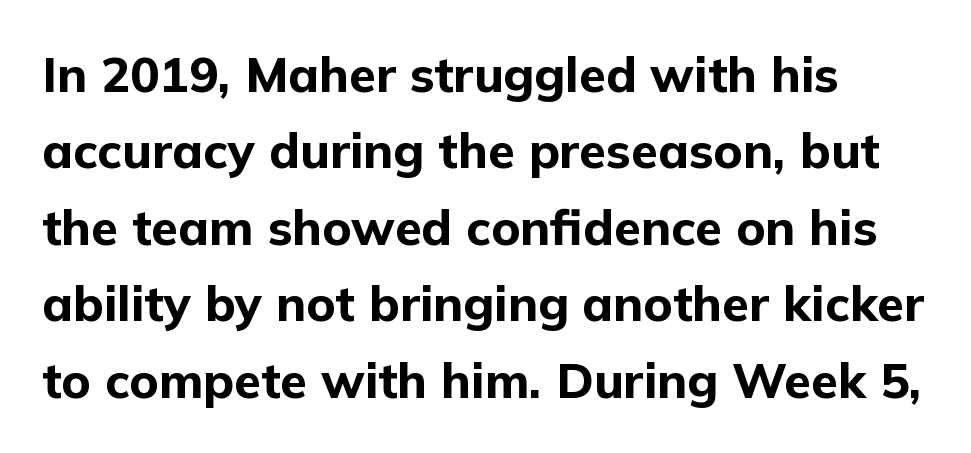
{"serif": "no", "italic": "no", "bold": "yes", "weight": "bold", "width": "normal", "stroke_contrast": "low", "x_height": "medium", "monospaced": "no", "underline": "no", "align": "left", "line_spacing": "normal", "line_spacing_ratio": 1.56, "letter_spacing": "normal", "letter_spacing_em": 0.0, "glyph_px": 49}
